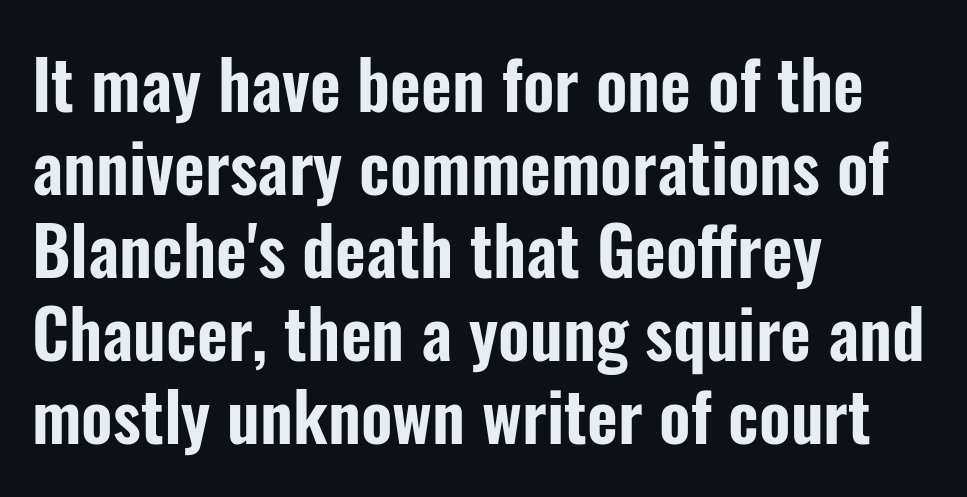
Q: Is the text italic (slanted)? A: No, it is upright.
Q: Is the typeface a serif or a sans-serif typeface? A: Sans-serif.
Q: Is the text underlined? A: No.
Q: How is the paragraph aligned? A: Left-aligned.
Q: Is the spacing between letters normal or unusually wide? A: Normal.
Q: Width (condensed, normal, or wide)? A: Condensed.
Q: Stroke contrast? A: Low.
Q: x-height? A: Medium.
Q: Monospaced? A: No.
